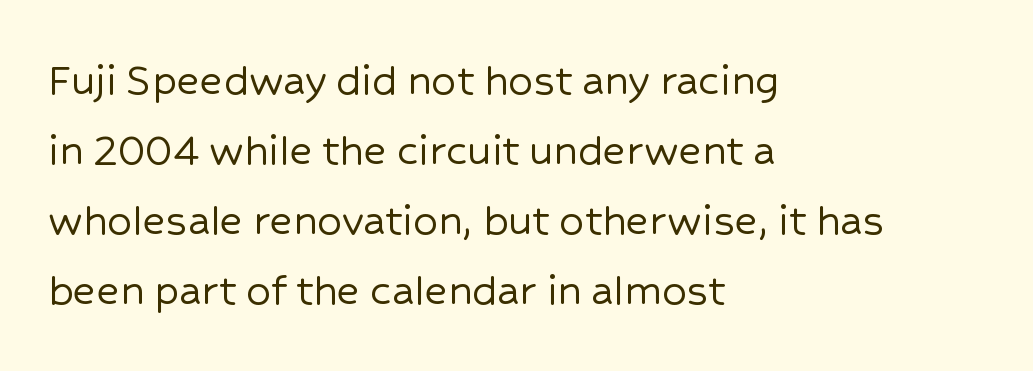
{"serif": "no", "italic": "no", "width": "normal", "stroke_contrast": "low", "x_height": "medium", "monospaced": "no", "underline": "no", "align": "left", "line_spacing": "normal", "line_spacing_ratio": 1.43, "letter_spacing": "normal", "letter_spacing_em": 0.0, "glyph_px": 49}
